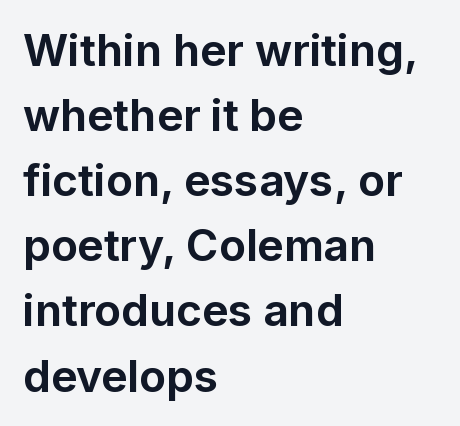
{"serif": "no", "italic": "no", "bold": "yes", "weight": "bold", "width": "normal", "stroke_contrast": "low", "x_height": "medium", "monospaced": "no", "underline": "no", "align": "left", "line_spacing": "normal", "line_spacing_ratio": 1.48, "letter_spacing": "normal", "letter_spacing_em": 0.0, "glyph_px": 44}
